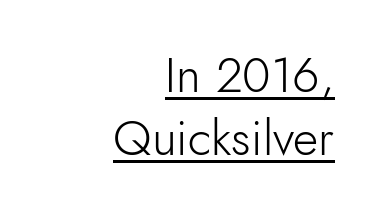
Q: Is the text bold? A: No.
Q: Is the text italic (slanted)? A: No, it is upright.
Q: Is the typeface a serif or a sans-serif typeface? A: Sans-serif.
Q: Is the text underlined? A: Yes.
Q: How is the paragraph aligned? A: Right-aligned.
Q: Is the spacing between letters normal or unusually wide? A: Normal.
Q: Is the spacing between lines tight, normal or loose? A: Normal.
Q: Width (condensed, normal, or wide)? A: Normal.
Q: Stroke contrast? A: Low.
Q: x-height? A: Small.
Q: Monospaced? A: No.
